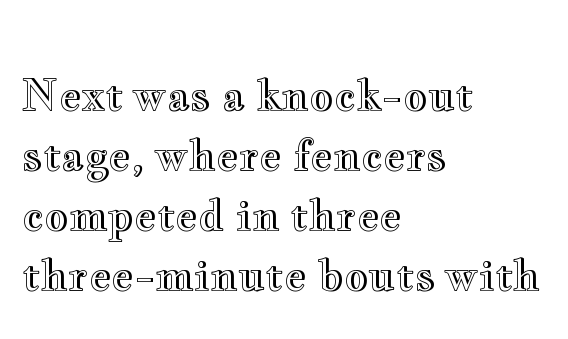
The image shows 42 px wide type, upright; set left-aligned, normal line spacing (1.43x), normal letter spacing, not underlined; a small x-height.
